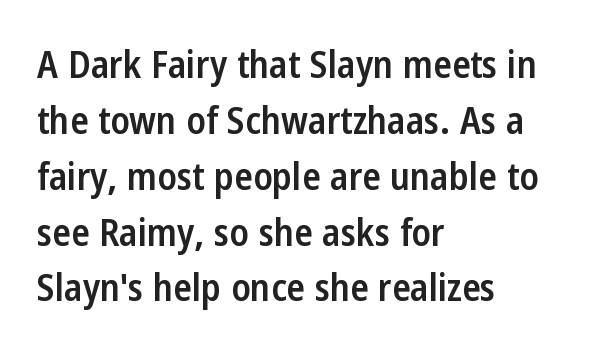
{"serif": "no", "italic": "no", "bold": "semi", "weight": "semibold", "width": "condensed", "stroke_contrast": "low", "x_height": "medium", "monospaced": "no", "underline": "no", "align": "left", "line_spacing": "normal", "line_spacing_ratio": 1.47, "letter_spacing": "normal", "letter_spacing_em": 0.0, "glyph_px": 38}
